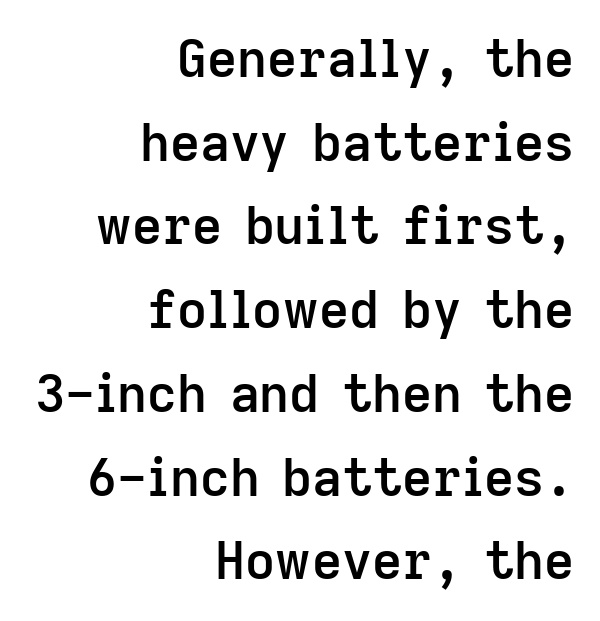
{"serif": "no", "italic": "no", "bold": "semi", "weight": "semibold", "width": "normal", "stroke_contrast": "low", "x_height": "medium", "monospaced": "no", "underline": "no", "align": "right", "line_spacing": "normal", "line_spacing_ratio": 1.61, "letter_spacing": "normal", "letter_spacing_em": 0.0, "glyph_px": 52}
